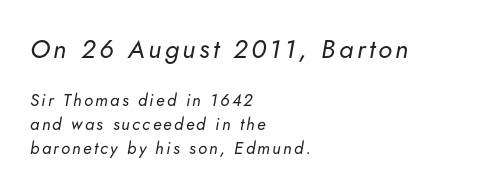
Scale decreases going downward across the two blocks. A typesetter would mark this as italic. Leading: standard. The weight would be labelled regular, book, light, or lighter still. Notice how the passage keeps a crisp vertical edge on the left only.
